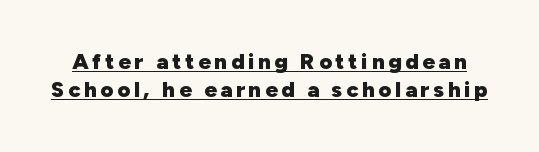
{"italic": "no", "bold": "yes", "underline": "yes", "line_spacing": "normal", "line_spacing_ratio": 1.29, "glyph_px": 22}
